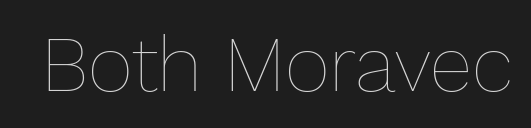
Descenders hang freely into open space. Compared with a typical body face, this is equally light or lighter still. These lines are rendered in a variable-pitch font. Posture: vertical. Tracking value appears to be zero — textbook default spacing.
